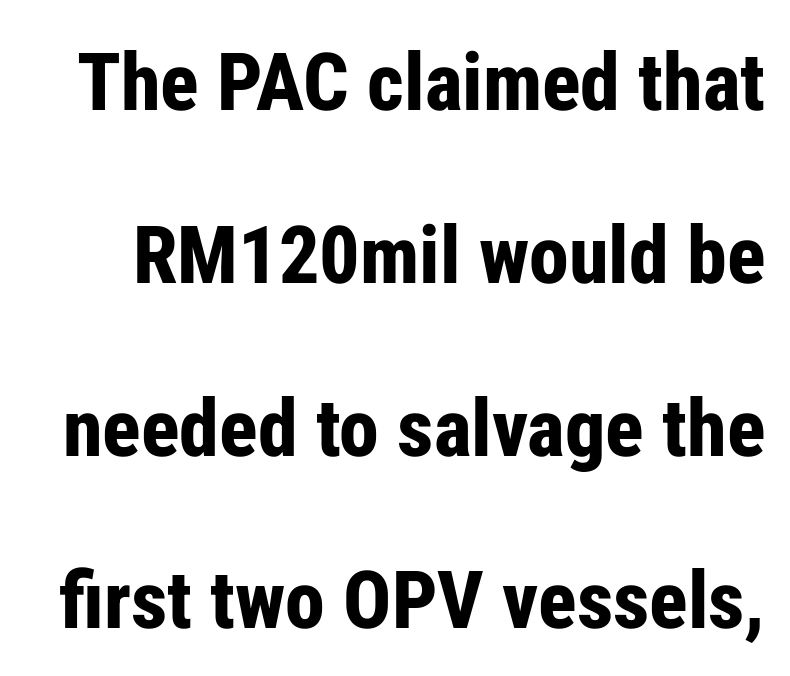
A typesetter would call this proportional, since set widths differ per character. The type is set solid horizontally, with unmodified tracking. Look at the stroke-to-counter ratio: heavy, a bold. Tall strokes in this sample are plumb rather than angled.
